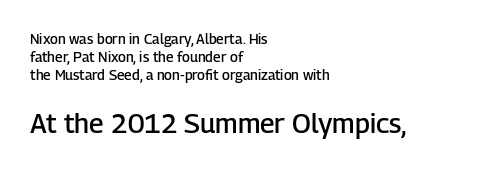
The space beneath each line is pristine and unruled. In terms of posture, this sample is upright. Two sizes are in play, and the larger belongs to the second block. Rows of type keep a routine distance in the vertical direction. All the whitespace from short lines collects on the right.
